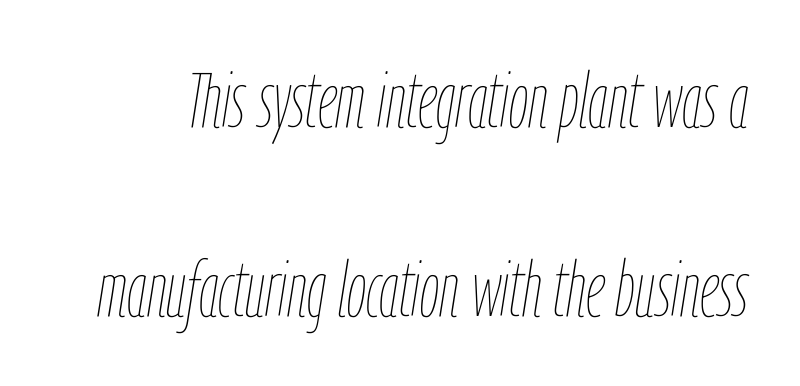
Italic? Definitely — the glyphs are oblique. Each letter keeps its own natural width here, so spacing adapts to shape. Type without underlining. Does the leading feel generous? Absolutely, it's lavish. No chunkiness to these letters — they're not bold. Nobody touched the tracking dial on this one.
